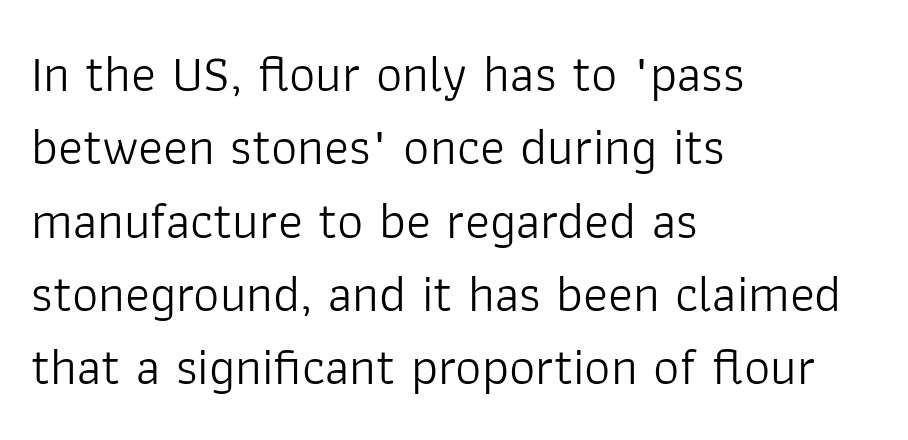
Q: Is the text bold? A: No.
Q: Is the text italic (slanted)? A: No, it is upright.
Q: Is the typeface a serif or a sans-serif typeface? A: Sans-serif.
Q: Is the text underlined? A: No.
Q: How is the paragraph aligned? A: Left-aligned.
Q: Is the spacing between letters normal or unusually wide? A: Normal.
Q: Is the spacing between lines tight, normal or loose? A: Normal.
Q: Width (condensed, normal, or wide)? A: Normal.
Q: Stroke contrast? A: Low.
Q: x-height? A: Medium.
Q: Monospaced? A: No.
